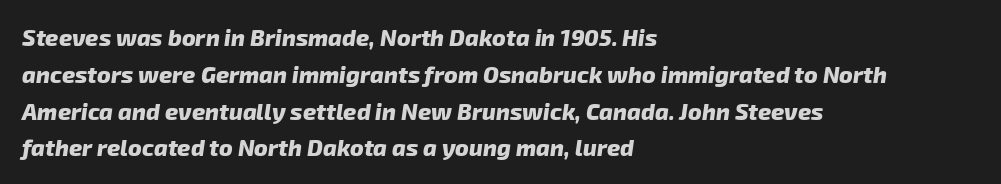
The image shows 23 px bold type; set left-aligned, normal line spacing (1.6x), normal letter spacing, not underlined.
